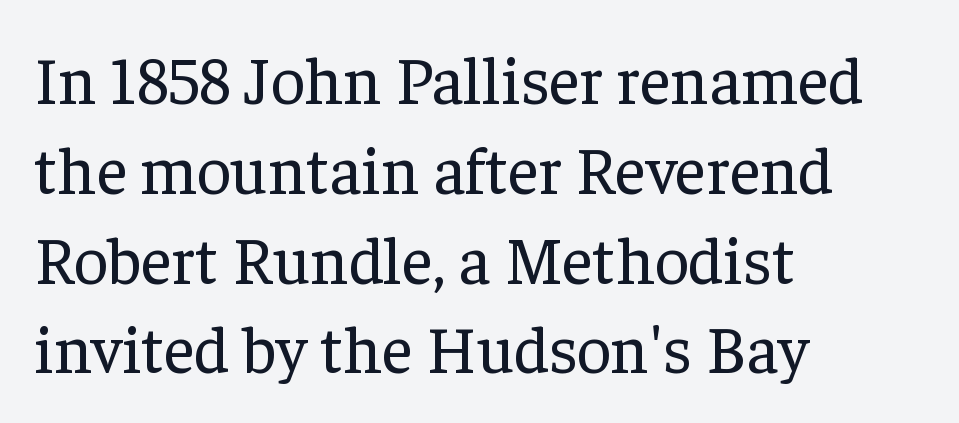
Q: Is the text bold? A: No.
Q: Is the text italic (slanted)? A: No, it is upright.
Q: Is the typeface a serif or a sans-serif typeface? A: Serif.
Q: Is the text underlined? A: No.
Q: How is the paragraph aligned? A: Left-aligned.
Q: Is the spacing between letters normal or unusually wide? A: Normal.
Q: Is the spacing between lines tight, normal or loose? A: Normal.
Q: Width (condensed, normal, or wide)? A: Normal.
Q: Stroke contrast? A: Low.
Q: x-height? A: Medium.
Q: Monospaced? A: No.
